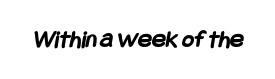
Q: Is the text bold? A: Yes.
Q: Is the text underlined? A: No.
Q: Is the spacing between letters normal or unusually wide? A: Normal.
